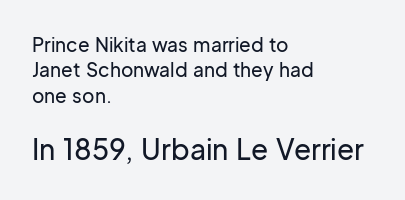
{"serif": "no", "italic": "no", "width": "normal", "stroke_contrast": "low", "x_height": "medium", "monospaced": "no", "underline": "no", "align": "left", "line_spacing": "normal", "line_spacing_ratio": 1.33, "letter_spacing": "normal", "letter_spacing_em": 0.0, "larger_block": "second", "size_ratio": 1.47, "glyph_px": 28}
